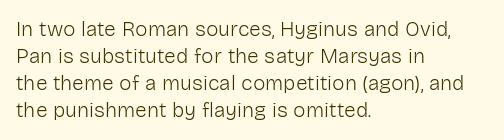
Q: Is the text bold? A: No.
Q: Is the text italic (slanted)? A: No, it is upright.
Q: Is the text underlined? A: No.
Q: How is the paragraph aligned? A: Left-aligned.
Q: Is the spacing between letters normal or unusually wide? A: Normal.
Q: Is the spacing between lines tight, normal or loose? A: Normal.
